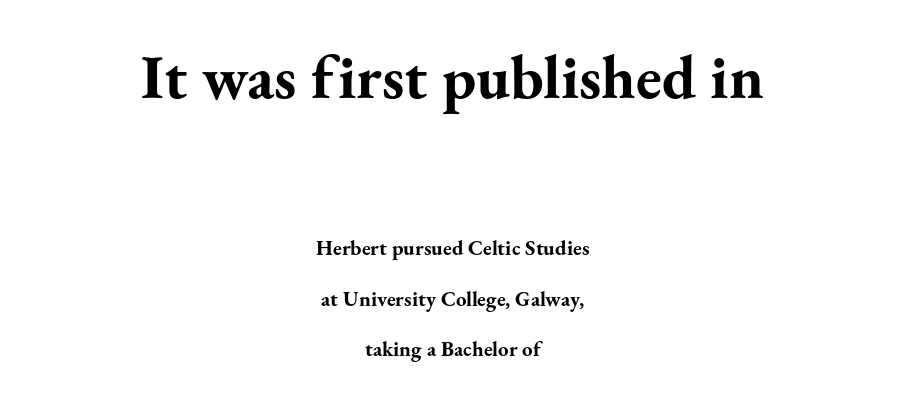
{"serif": "yes", "italic": "no", "bold": "yes", "weight": "bold", "width": "normal", "stroke_contrast": "medium", "x_height": "small", "monospaced": "no", "underline": "no", "align": "center", "line_spacing": "loose", "line_spacing_ratio": 2.4, "letter_spacing": "normal", "letter_spacing_em": 0.0, "larger_block": "first", "size_ratio": 2.95, "glyph_px": 62}
